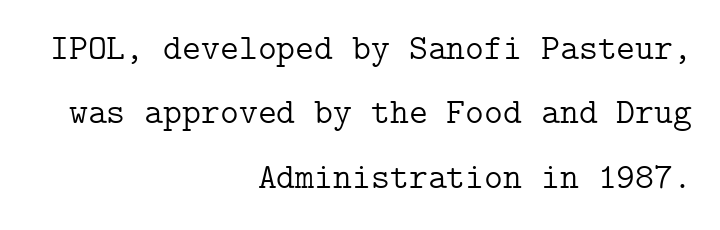
Q: Is the text bold? A: No.
Q: Is the text italic (slanted)? A: No, it is upright.
Q: Is the typeface a serif or a sans-serif typeface? A: Serif.
Q: Is the text underlined? A: No.
Q: How is the paragraph aligned? A: Right-aligned.
Q: Is the spacing between letters normal or unusually wide? A: Normal.
Q: Width (condensed, normal, or wide)? A: Normal.
Q: Stroke contrast? A: Low.
Q: x-height? A: Medium.
